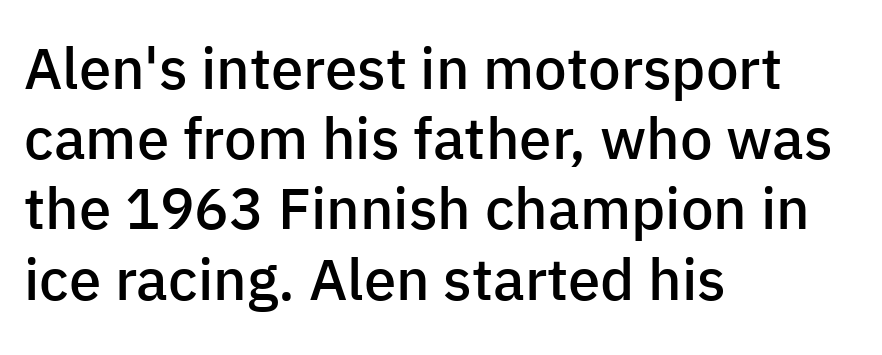
The image shows 58 px semibold sans-serif type, upright; set left-aligned, line spacing 1.21x, normal letter spacing, not underlined; low stroke contrast and a medium x-height.
